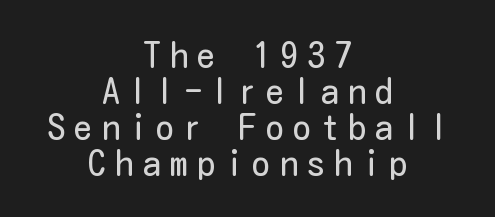
The image shows 36 px regular-weight, condensed sans-serif type, upright; set centered, tight line spacing (1.0x), unusually wide letter spacing (+0.26 em), not underlined; low stroke contrast and a medium x-height.
